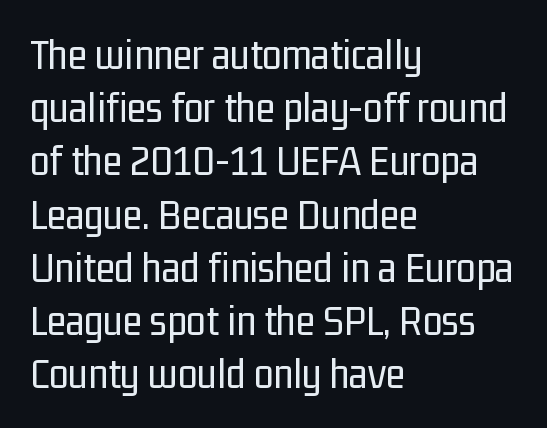
Q: Is the text bold? A: No.
Q: Is the text italic (slanted)? A: No, it is upright.
Q: Is the typeface a serif or a sans-serif typeface? A: Sans-serif.
Q: Is the text underlined? A: No.
Q: How is the paragraph aligned? A: Left-aligned.
Q: Is the spacing between letters normal or unusually wide? A: Normal.
Q: Width (condensed, normal, or wide)? A: Condensed.
Q: Stroke contrast? A: Low.
Q: x-height? A: Medium.
Q: Monospaced? A: No.
